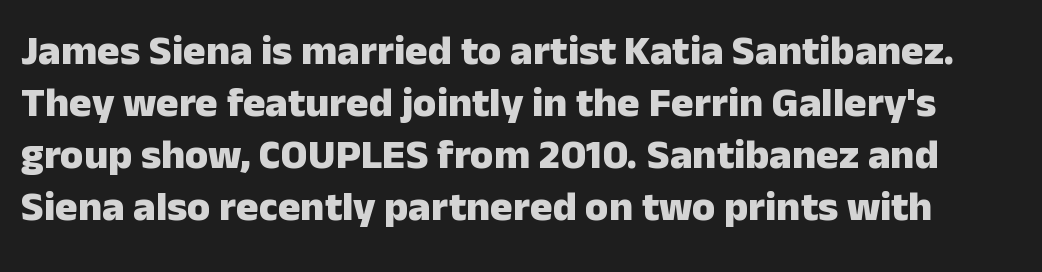
{"serif": "no", "italic": "no", "bold": "yes", "weight": "heavy", "width": "normal", "stroke_contrast": "low", "x_height": "medium", "monospaced": "no", "underline": "no", "line_spacing_ratio": 1.24, "letter_spacing": "normal", "letter_spacing_em": 0.0, "glyph_px": 42}
